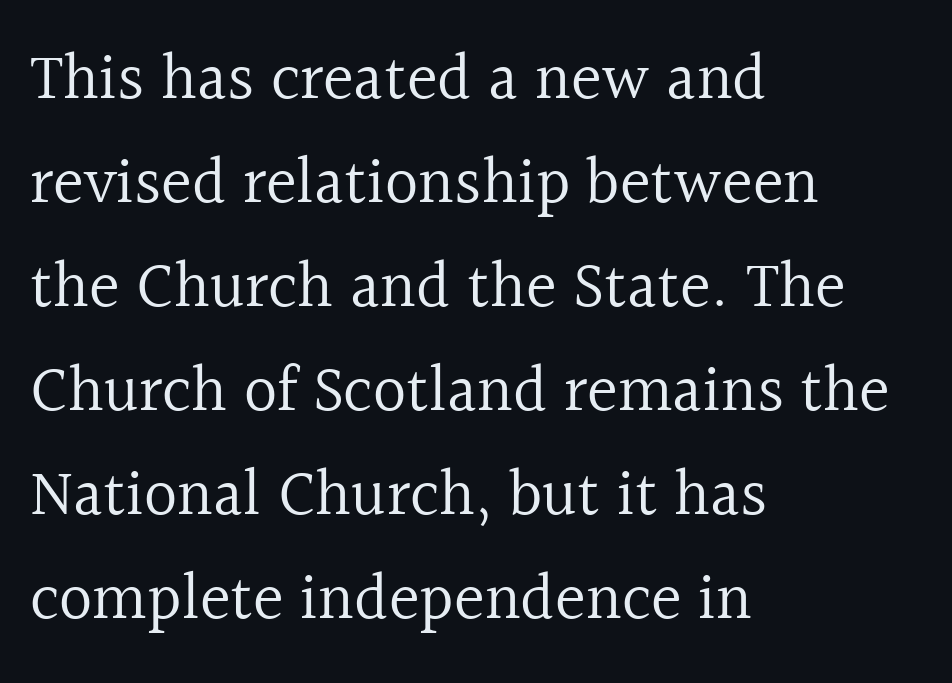
{"serif": "yes", "italic": "no", "bold": "no", "weight": "regular", "width": "normal", "x_height": "medium", "monospaced": "no", "underline": "no", "align": "left", "line_spacing": "normal", "line_spacing_ratio": 1.6, "letter_spacing": "normal", "letter_spacing_em": 0.0, "glyph_px": 65}
